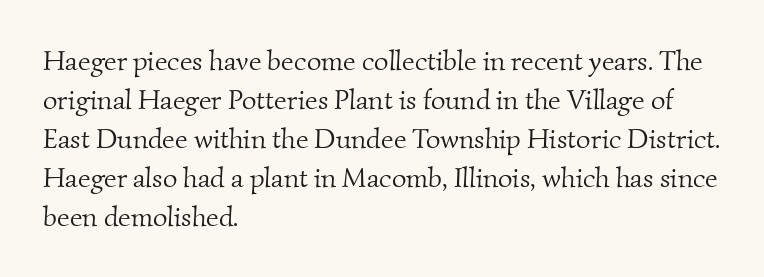
Counters stay open thanks to moderate or lighter strokes. Baseline-to-baseline distance is the conventional proportion of letter height. How are the letters spaced? Ordinarily, with no added tracking. Think of a printed novel: that variable character pitch is what you see here.
